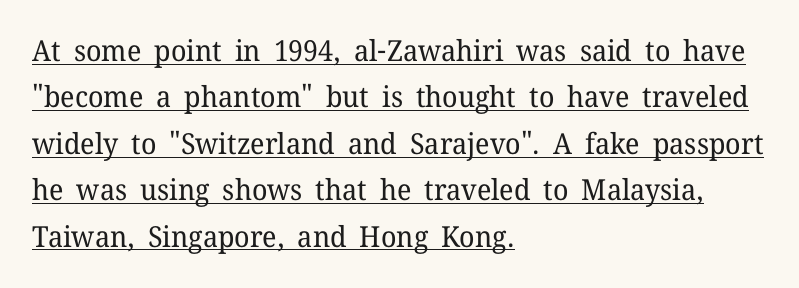
Q: Is the text bold? A: No.
Q: Is the text italic (slanted)? A: No, it is upright.
Q: Is the typeface a serif or a sans-serif typeface? A: Serif.
Q: Is the text underlined? A: Yes.
Q: How is the paragraph aligned? A: Left-aligned.
Q: Is the spacing between letters normal or unusually wide? A: Normal.
Q: Is the spacing between lines tight, normal or loose? A: Normal.
Q: Width (condensed, normal, or wide)? A: Normal.
Q: Stroke contrast? A: Low.
Q: x-height? A: Medium.
Q: Monospaced? A: No.
